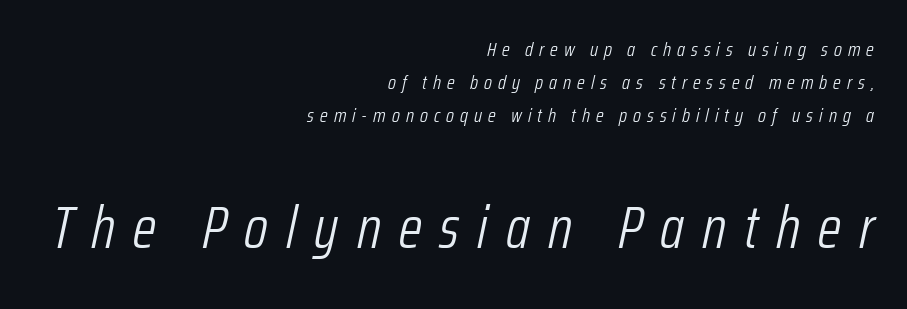
Q: Is the text bold? A: No.
Q: Is the text italic (slanted)? A: Yes, it leans right by about 12 degrees.
Q: Is the text underlined? A: No.
Q: How is the paragraph aligned? A: Right-aligned.
Q: Is the spacing between letters normal or unusually wide? A: Unusually wide.
Q: Is the spacing between lines tight, normal or loose? A: Normal.
Q: Which block of text is set in a larger size, the first (top) or the second (bottom)? A: The second (bottom) one.
Q: Width (condensed, normal, or wide)? A: Condensed.
Q: Stroke contrast? A: Low.
Q: x-height? A: Medium.
Q: Monospaced? A: No.
